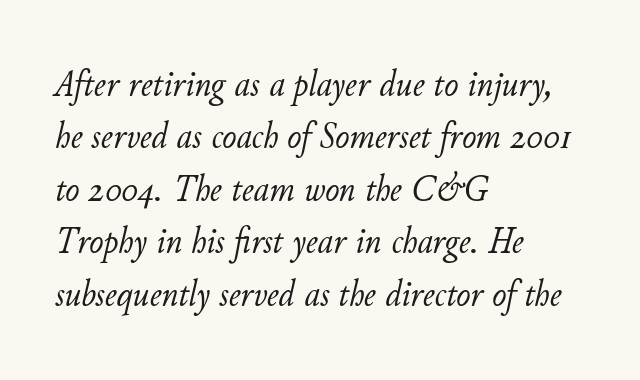
Here the glyphs are tracked normally, forming tight word shapes. The setting favours the left margin, as ordinary paragraphs usually do. Is this a fixed-width face? No — the glyphs have proportional, varying widths. Vertically, the passage feels balanced, rows spaced as you'd expect. Bold? No — there's no thickening of the strokes.
